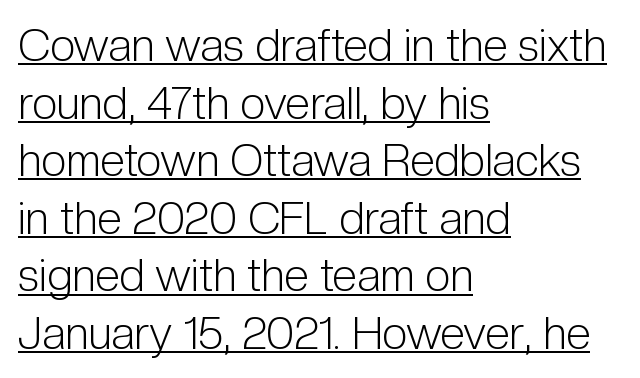
The weight tops out at a normal text grade. The glyphs in this specimen are sans serif. These lines stack with their left ends in a neat column. Rows of type keep a routine distance in the vertical direction. Decoration check: the copy is underlined. Note the varied advance widths — an 'i' is clearly narrower than an 'm'.
